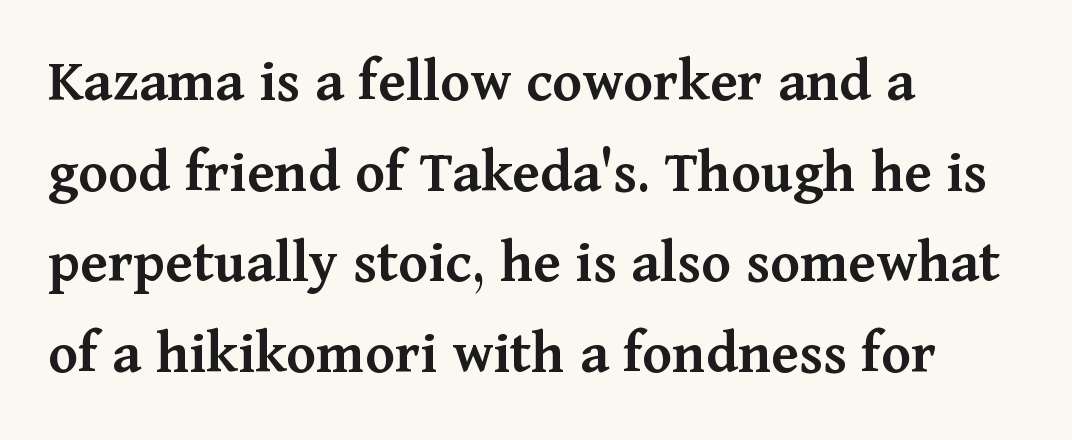
Q: Is the text bold? A: Semi-bold.
Q: Is the text italic (slanted)? A: No, it is upright.
Q: Is the typeface a serif or a sans-serif typeface? A: Serif.
Q: Is the text underlined? A: No.
Q: How is the paragraph aligned? A: Left-aligned.
Q: Is the spacing between letters normal or unusually wide? A: Normal.
Q: Is the spacing between lines tight, normal or loose? A: Normal.
Q: Width (condensed, normal, or wide)? A: Normal.
Q: Stroke contrast? A: Medium.
Q: x-height? A: Medium.
Q: Monospaced? A: No.
